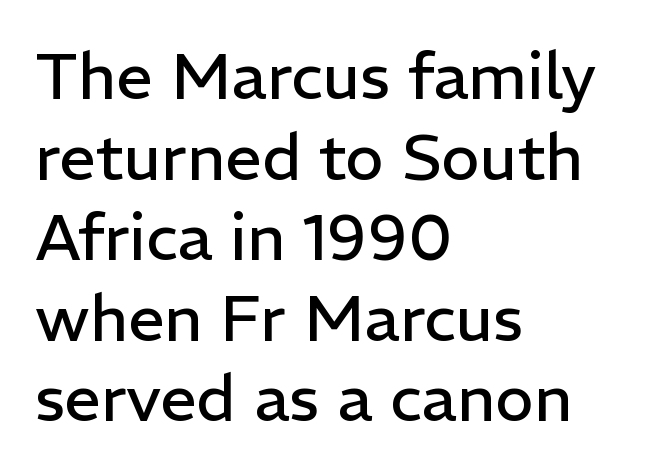
The image shows 65 px regular-weight sans-serif type, upright; set left-aligned, line spacing 1.24x, normal letter spacing, not underlined; low stroke contrast and a medium x-height.
